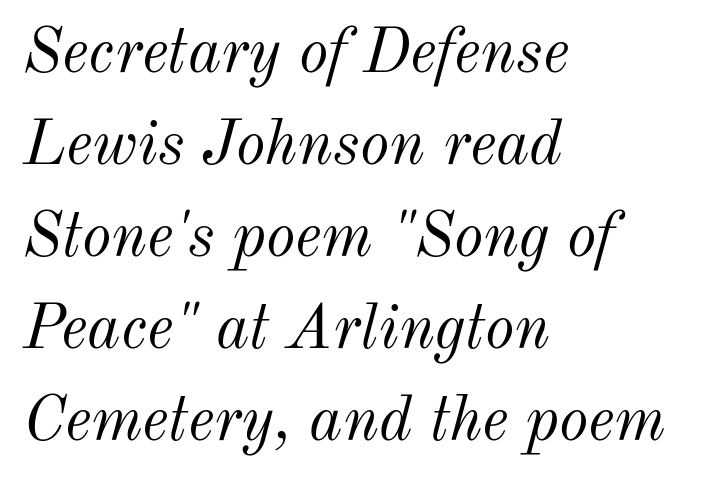
The image shows 63 px light type, italic (leaning right); set left-aligned, normal line spacing (1.46x), normal letter spacing, not underlined; medium stroke contrast and a small x-height.
